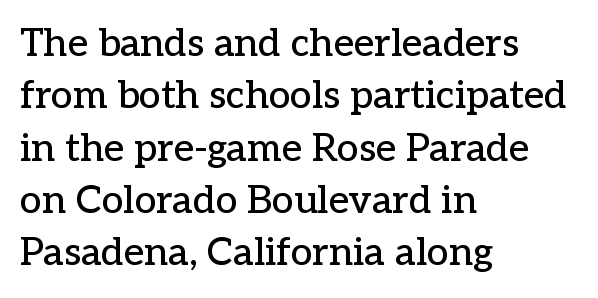
Nobody touched the tracking dial on this one. Clear beneath every line of the passage. Visually the block forms a straight wall on the left and a jagged coastline on the right. Designer's note — italics off, roman on. Proportional: the letters do not fall into vertical columns. In terms of leading, this rendering sits right in the middle.
